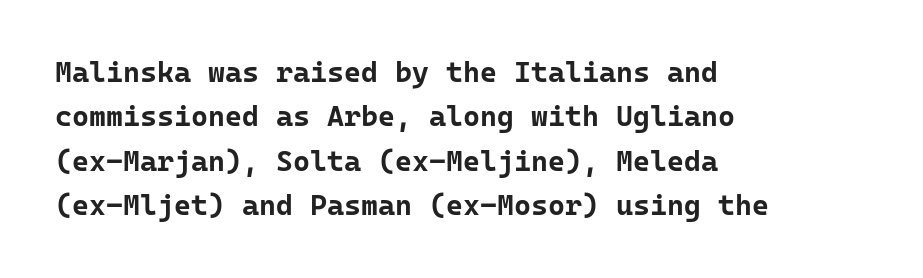
Q: Is the text bold? A: Yes.
Q: Is the text italic (slanted)? A: No, it is upright.
Q: Is the typeface a serif or a sans-serif typeface? A: Sans-serif.
Q: Is the text underlined? A: No.
Q: How is the paragraph aligned? A: Left-aligned.
Q: Is the spacing between letters normal or unusually wide? A: Normal.
Q: Is the spacing between lines tight, normal or loose? A: Normal.
Q: Width (condensed, normal, or wide)? A: Normal.
Q: Stroke contrast? A: Low.
Q: x-height? A: Medium.
Q: Monospaced? A: Yes.
